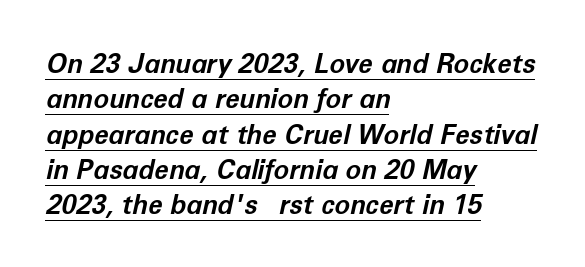
Q: Is the text bold? A: Yes.
Q: Is the text italic (slanted)? A: Yes, it leans right by about 12 degrees.
Q: Is the text underlined? A: Yes.
Q: How is the paragraph aligned? A: Left-aligned.
Q: Is the spacing between letters normal or unusually wide? A: Normal.
Q: Is the spacing between lines tight, normal or loose? A: Normal.
